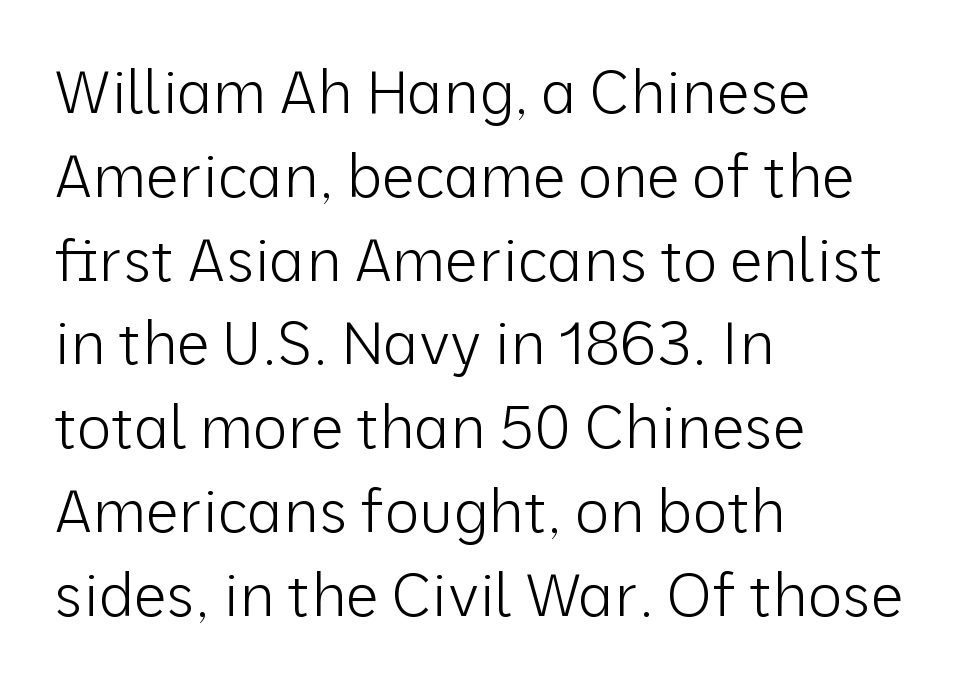
The rendering uses natural spacing where letterforms have individual widths. Beneath every word, the page is bare. This sample keeps an unexceptional amount of space between lines. The designer went with a sans here, leaving each stem footless. A roman cut, with each character standing at attention. The typesetter chose a ragged-right arrangement here.
